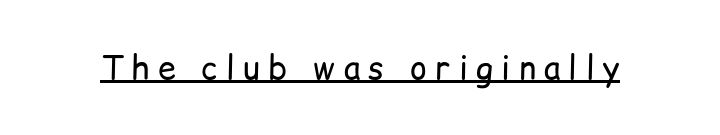
The image shows 32 px regular-weight sans-serif type, upright; set unusually wide letter spacing (+0.26 em), underlined; low stroke contrast and a medium x-height.
